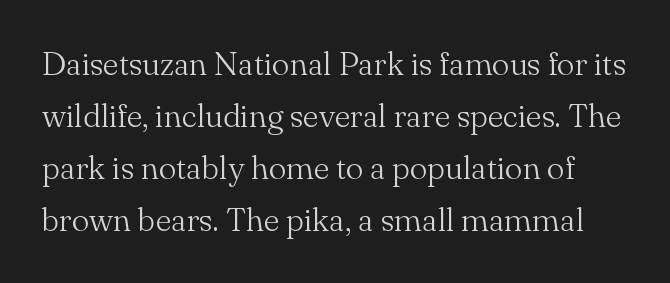
Nope, not italic — everything's standing straight. Proportional: the letters do not fall into vertical columns. Unmarked baselines from the first word to the last. Summary of vertical rhythm: regular, with standard interline spacing.
